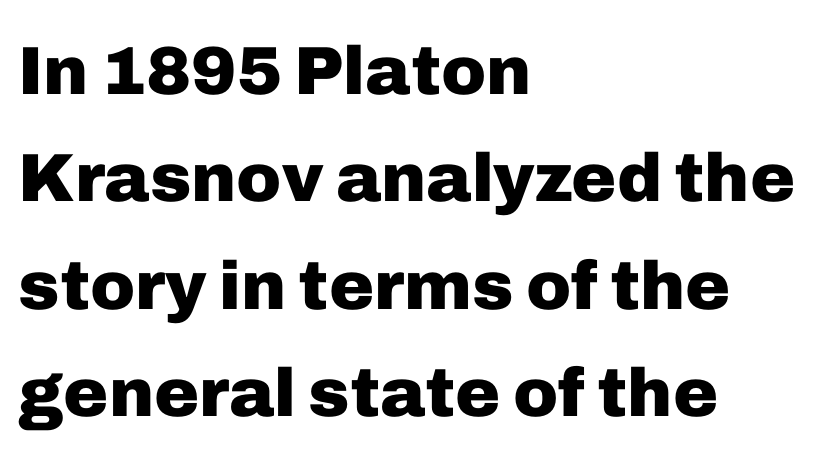
Each letter keeps its own natural width here, so spacing adapts to shape. Evenly set lines give the paragraph a standard silhouette. Between one letter and the next there's only the usual sliver of space. Chunky letters — that's bold for sure. Notice how the passage keeps a crisp vertical edge on the left only. Do the letters lean? They stand straight.
